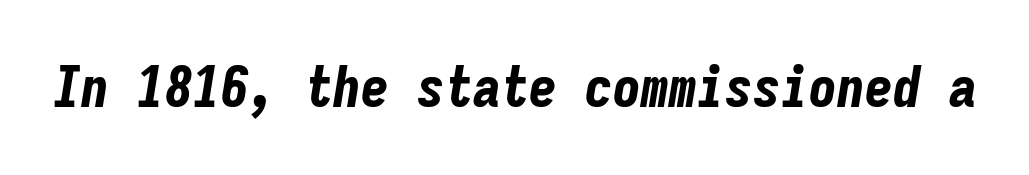
{"italic": "yes", "lean": "right", "slant_degrees": 9, "bold": "yes", "weight": "bold", "width": "condensed", "stroke_contrast": "low", "x_height": "medium", "monospaced": "yes", "underline": "no", "letter_spacing": "normal", "letter_spacing_em": 0.0, "glyph_px": 56}
